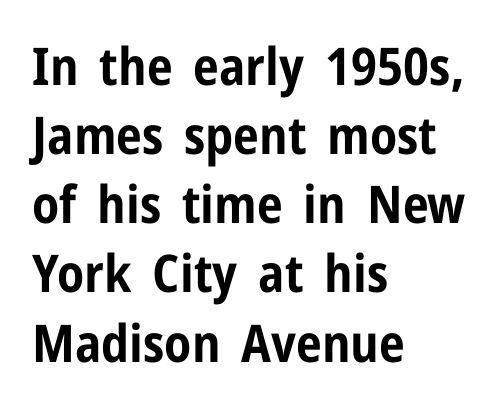
{"serif": "no", "italic": "no", "bold": "yes", "weight": "bold", "width": "condensed", "stroke_contrast": "low", "x_height": "medium", "monospaced": "no", "underline": "no", "align": "left", "line_spacing": "normal", "line_spacing_ratio": 1.33, "letter_spacing": "normal", "letter_spacing_em": 0.0, "glyph_px": 52}
